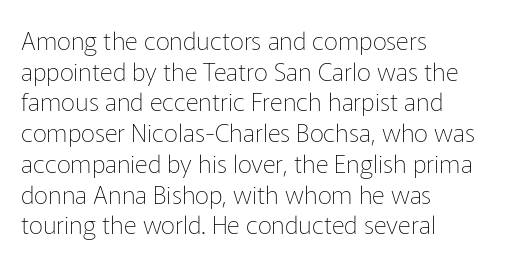
Q: Is the text bold? A: No.
Q: Is the text italic (slanted)? A: No, it is upright.
Q: Is the text underlined? A: No.
Q: How is the paragraph aligned? A: Left-aligned.
Q: Is the spacing between letters normal or unusually wide? A: Normal.
